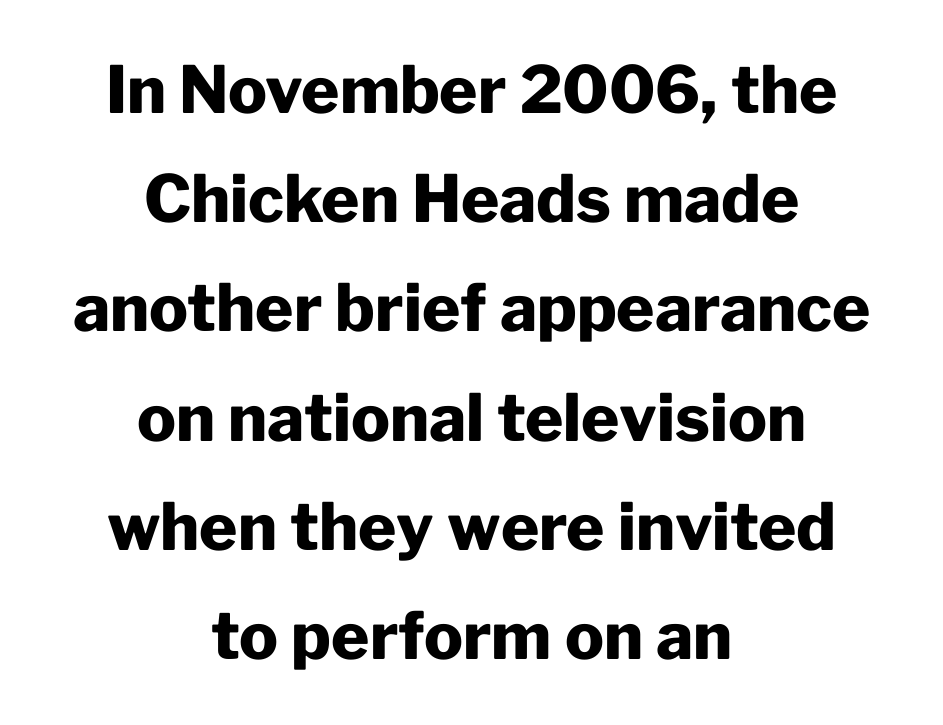
Proportional: the letters do not fall into vertical columns. The type sits square on the baseline with zero lean. Inter-character spacing is left at the font's built-in metrics. Compared with a flush-left layout, this one balances lines on the center instead. Note: no serifs on the glyphs.
